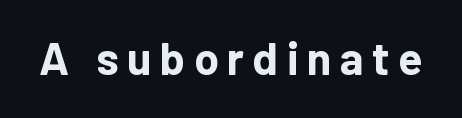
{"serif": "no", "italic": "no", "bold": "yes", "weight": "bold", "width": "normal", "stroke_contrast": "low", "x_height": "medium", "monospaced": "no", "underline": "no", "glyph_px": 45}
